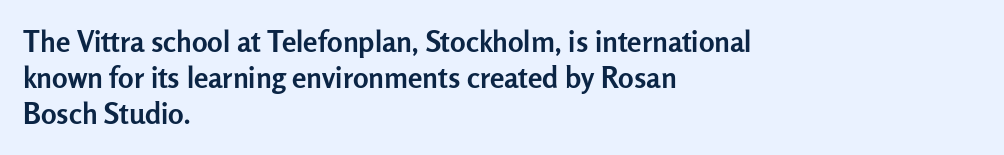
These lines are rendered in a variable-pitch font. Layout note: lines flush left. Descender tails drop into unmarked territory. Posture: upright roman. Is there much room between lines? A standard amount, neither cramped nor airy. The face used here is a sans, in the tradition of grotesques and geometrics.
